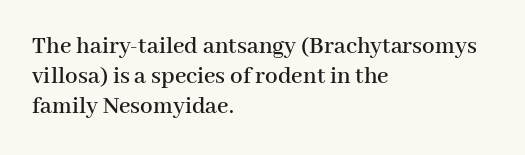
The image shows 25 px text type, upright; set left-aligned, line spacing 1.21x, normal letter spacing, not underlined.
